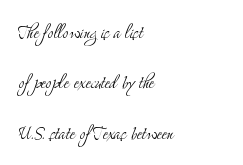
Tracking value appears to be zero — textbook default spacing. Alignment: flush left. Weight: in the light-to-regular range. Line spacing here is loose.
